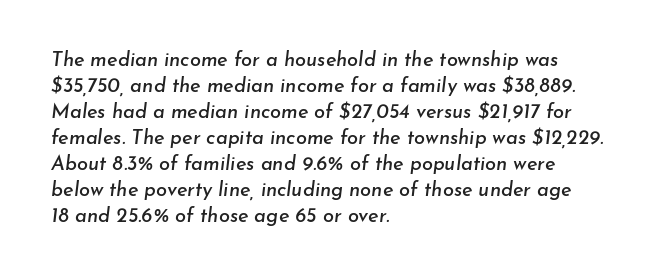
The image shows 20 px text type, italic (leaning right); set left-aligned, normal line spacing (1.3x), normal letter spacing, not underlined.
